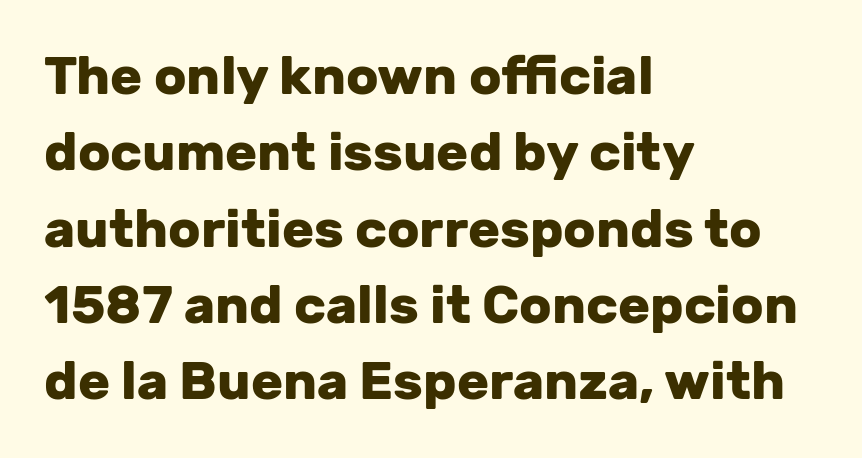
{"serif": "no", "italic": "no", "bold": "yes", "weight": "heavy", "width": "normal", "stroke_contrast": "low", "x_height": "medium", "monospaced": "no", "underline": "no", "align": "left", "line_spacing": "normal", "line_spacing_ratio": 1.44, "letter_spacing": "normal", "letter_spacing_em": 0.0, "glyph_px": 53}
